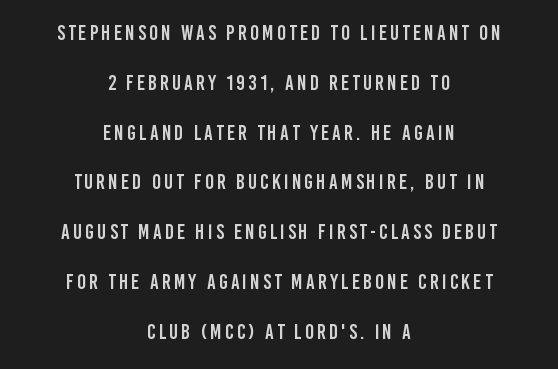
The leading is generous, giving the passage an open texture. Upright lettering throughout. Neither beginnings nor endings align; midpoints do. This rendering features lettering with no underline.
